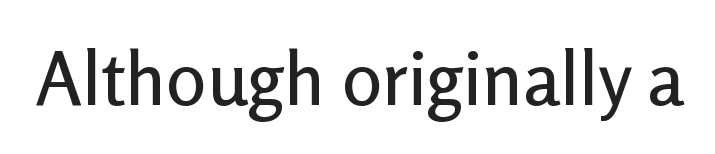
{"serif": "no", "italic": "no", "width": "normal", "stroke_contrast": "low", "x_height": "medium", "monospaced": "no", "underline": "no", "letter_spacing": "normal", "letter_spacing_em": 0.0, "glyph_px": 75}
